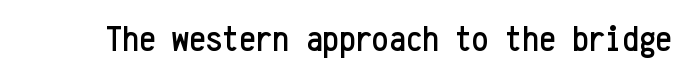
Q: Is the text italic (slanted)? A: No, it is upright.
Q: Is the typeface a serif or a sans-serif typeface? A: Sans-serif.
Q: Is the text underlined? A: No.
Q: Is the spacing between letters normal or unusually wide? A: Normal.
Q: Width (condensed, normal, or wide)? A: Condensed.
Q: Stroke contrast? A: Low.
Q: x-height? A: Medium.
Q: Monospaced? A: Yes.
